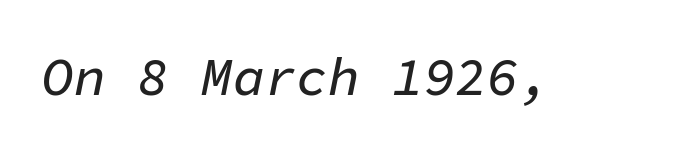
Q: Is the text italic (slanted)? A: Yes, it leans right by about 11 degrees.
Q: Is the text underlined? A: No.
Q: Is the spacing between letters normal or unusually wide? A: Normal.
Q: Width (condensed, normal, or wide)? A: Normal.
Q: Stroke contrast? A: Low.
Q: x-height? A: Medium.
Q: Monospaced? A: Yes.
